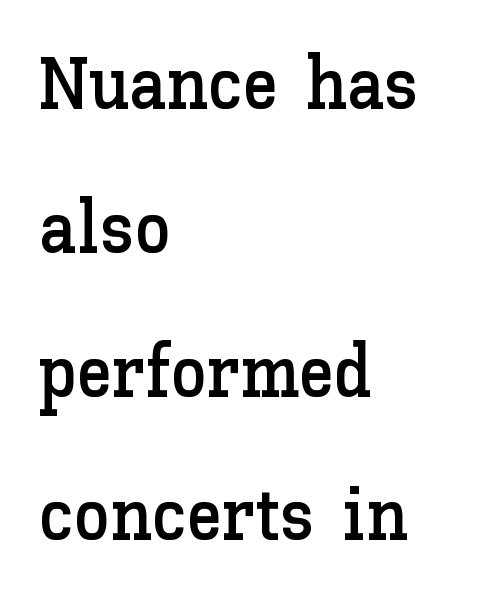
Q: Is the text italic (slanted)? A: No, it is upright.
Q: Is the text underlined? A: No.
Q: How is the paragraph aligned? A: Left-aligned.
Q: Is the spacing between letters normal or unusually wide? A: Normal.
Q: Is the spacing between lines tight, normal or loose? A: Loose.
Q: Width (condensed, normal, or wide)? A: Normal.
Q: Stroke contrast? A: Low.
Q: x-height? A: Medium.
Q: Monospaced? A: No.
